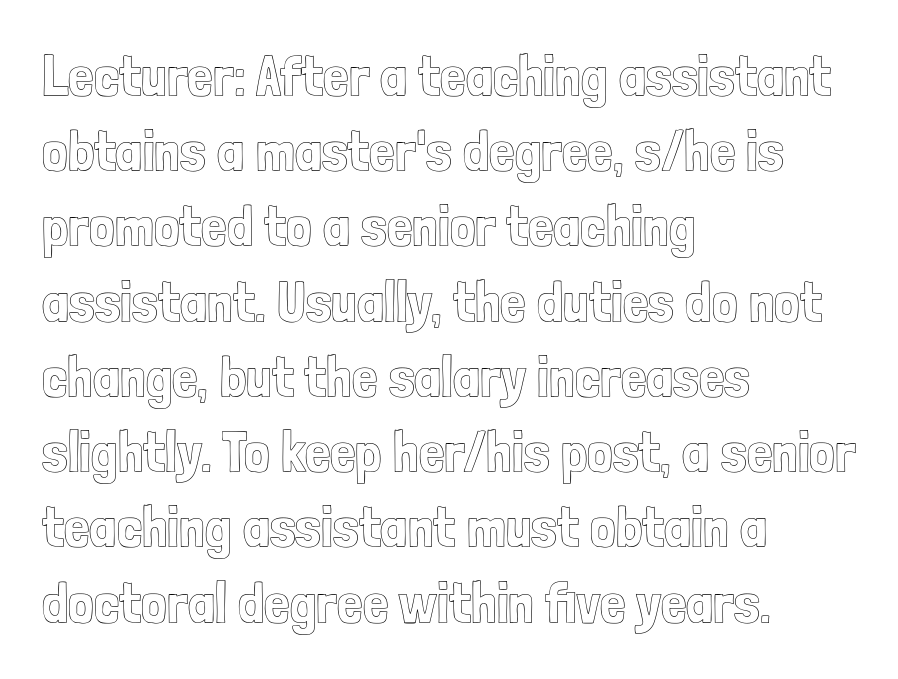
Q: Is the text italic (slanted)? A: No, it is upright.
Q: Is the text underlined? A: No.
Q: How is the paragraph aligned? A: Left-aligned.
Q: Is the spacing between letters normal or unusually wide? A: Normal.
Q: Is the spacing between lines tight, normal or loose? A: Normal.
Q: Width (condensed, normal, or wide)? A: Condensed.
Q: x-height? A: Medium.
Q: Monospaced? A: No.
